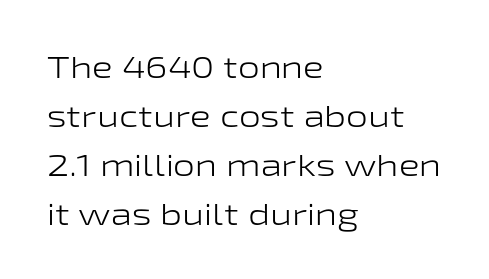
{"serif": "no", "italic": "no", "bold": "no", "weight": "light", "width": "wide", "stroke_contrast": "low", "x_height": "medium", "monospaced": "no", "underline": "no", "align": "left", "line_spacing": "normal", "line_spacing_ratio": 1.58, "letter_spacing": "normal", "letter_spacing_em": 0.0, "glyph_px": 31}
